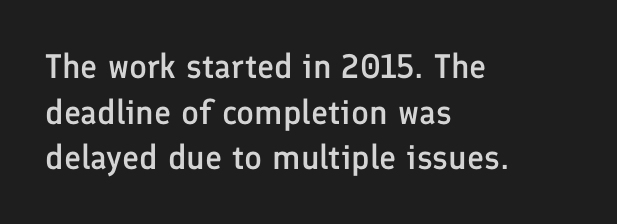
{"serif": "no", "italic": "no", "bold": "semi", "weight": "semibold", "width": "normal", "stroke_contrast": "low", "x_height": "medium", "monospaced": "no", "underline": "no", "align": "left", "line_spacing": "normal", "line_spacing_ratio": 1.34, "letter_spacing": "normal", "letter_spacing_em": 0.0, "glyph_px": 34}
